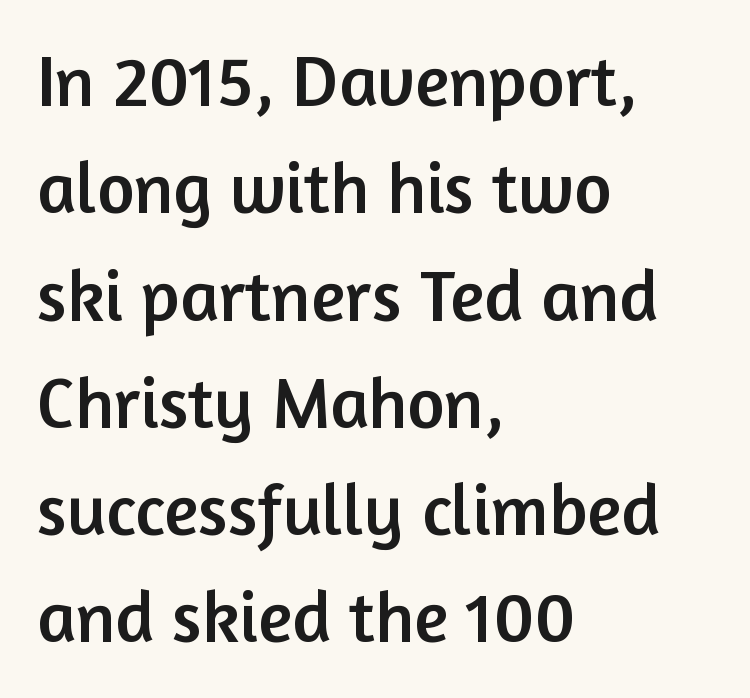
The image shows 72 px sans-serif type, upright; set left-aligned, normal line spacing (1.49x), normal letter spacing, not underlined; low stroke contrast and a medium x-height.
